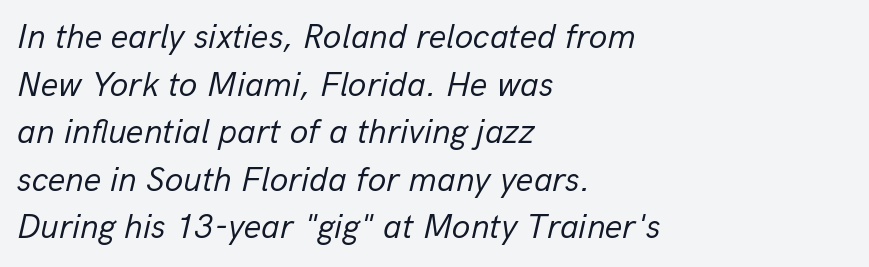
Q: Is the text bold? A: No.
Q: Is the text italic (slanted)? A: Yes, it leans right by about 13 degrees.
Q: Is the text underlined? A: No.
Q: How is the paragraph aligned? A: Left-aligned.
Q: Is the spacing between letters normal or unusually wide? A: Normal.
Q: Is the spacing between lines tight, normal or loose? A: Normal.
Q: Width (condensed, normal, or wide)? A: Normal.
Q: Stroke contrast? A: Low.
Q: x-height? A: Medium.
Q: Monospaced? A: No.
